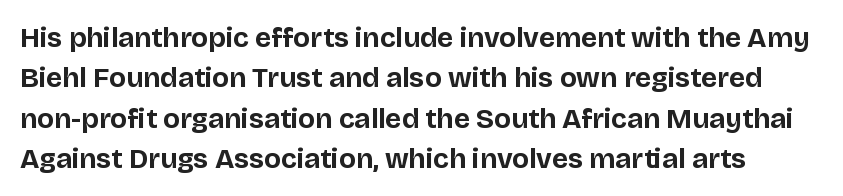
Honestly, the row spacing looks completely unremarkable. The characters look thick and weighty, a clear bold. Upright lettering throughout. A typesetter would call this proportional, since set widths differ per character.
